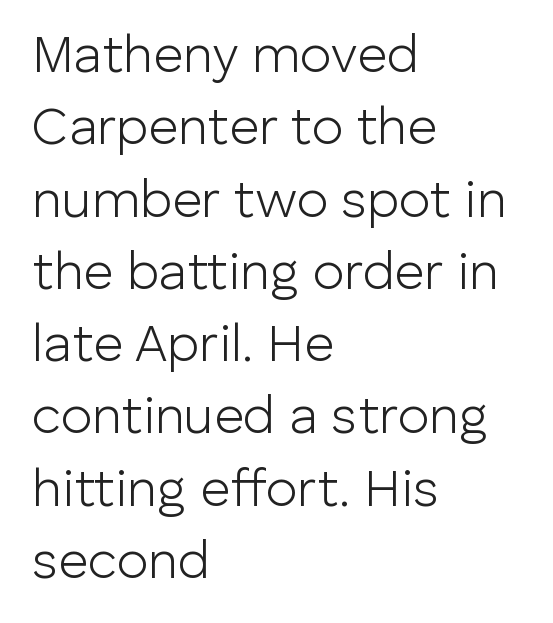
Are there feet on the stems? There aren't — it's a sans. The letters look calm and open, with moderate or lighter stems. Leading matches the norm, producing a regular column. Varying glyph widths throughout — classic text-font behaviour. Quick note: underline off.
